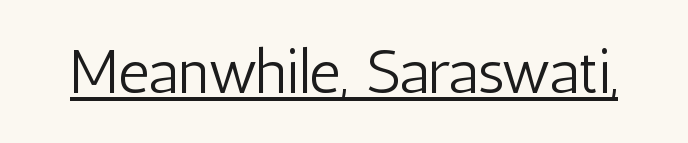
The image shows 62 px light, condensed sans-serif type, upright; set normal letter spacing, underlined; low stroke contrast and a medium x-height.
